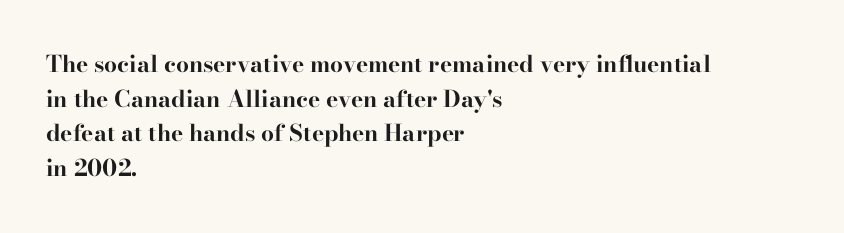
{"italic": "no", "bold": "yes", "underline": "no", "align": "left", "line_spacing": "normal", "line_spacing_ratio": 1.51, "letter_spacing": "normal", "letter_spacing_em": 0.0, "glyph_px": 23}
